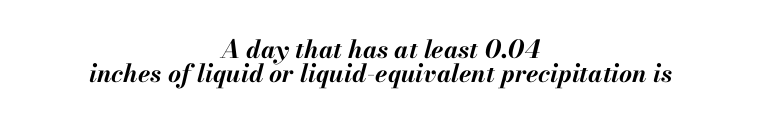
Q: Is the text bold? A: Yes.
Q: Is the text italic (slanted)? A: Yes, it leans right by about 13 degrees.
Q: Is the text underlined? A: No.
Q: How is the paragraph aligned? A: Centered.
Q: Is the spacing between letters normal or unusually wide? A: Normal.
Q: Is the spacing between lines tight, normal or loose? A: Tight.
